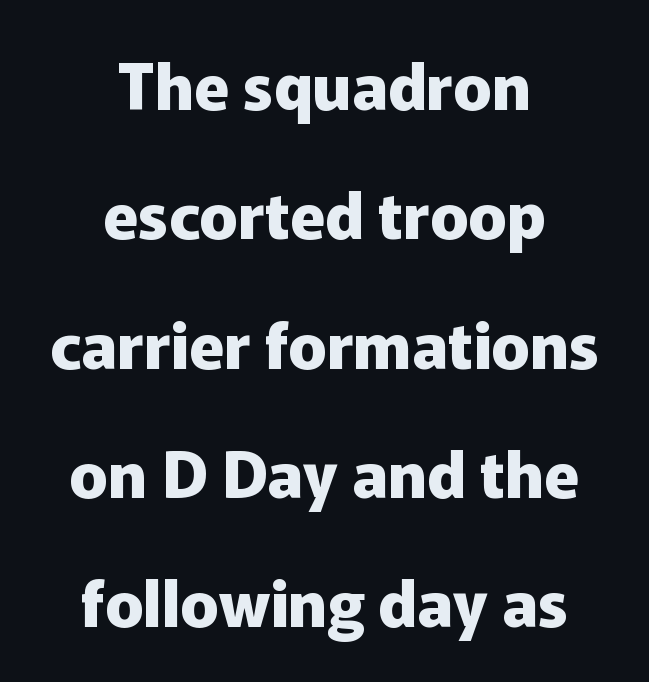
The image shows 64 px heavy sans-serif type, upright; set centered, loose line spacing (2.02x), normal letter spacing, not underlined; low stroke contrast and a medium x-height.
